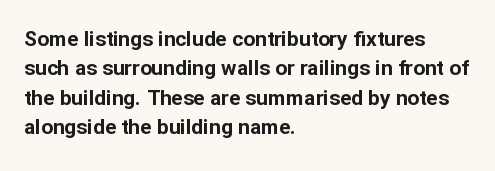
The image shows 21 px bold type, upright; set left-aligned, normal line spacing (1.4x), normal letter spacing, not underlined.
